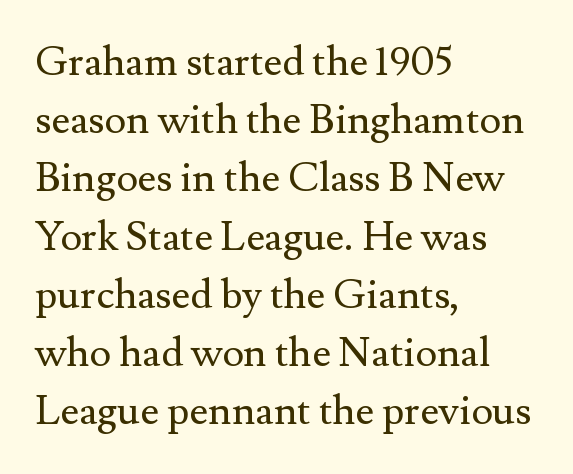
Q: Is the text bold? A: No.
Q: Is the text italic (slanted)? A: No, it is upright.
Q: Is the typeface a serif or a sans-serif typeface? A: Serif.
Q: Is the text underlined? A: No.
Q: How is the paragraph aligned? A: Left-aligned.
Q: Is the spacing between letters normal or unusually wide? A: Normal.
Q: Is the spacing between lines tight, normal or loose? A: Normal.
Q: Width (condensed, normal, or wide)? A: Normal.
Q: Stroke contrast? A: Medium.
Q: x-height? A: Small.
Q: Monospaced? A: No.
